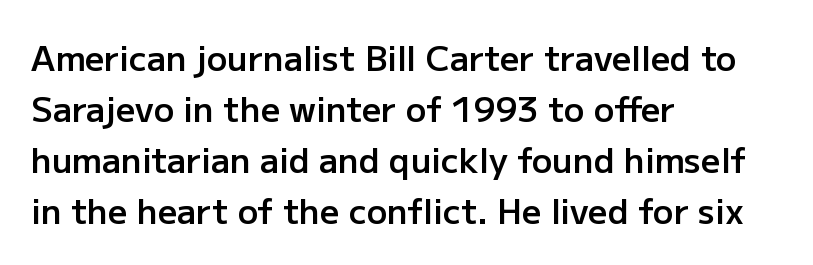
Q: Is the text bold? A: Semi-bold.
Q: Is the text italic (slanted)? A: No, it is upright.
Q: Is the typeface a serif or a sans-serif typeface? A: Sans-serif.
Q: Is the text underlined? A: No.
Q: How is the paragraph aligned? A: Left-aligned.
Q: Is the spacing between letters normal or unusually wide? A: Normal.
Q: Is the spacing between lines tight, normal or loose? A: Normal.
Q: Width (condensed, normal, or wide)? A: Normal.
Q: Stroke contrast? A: Low.
Q: x-height? A: Medium.
Q: Monospaced? A: No.
